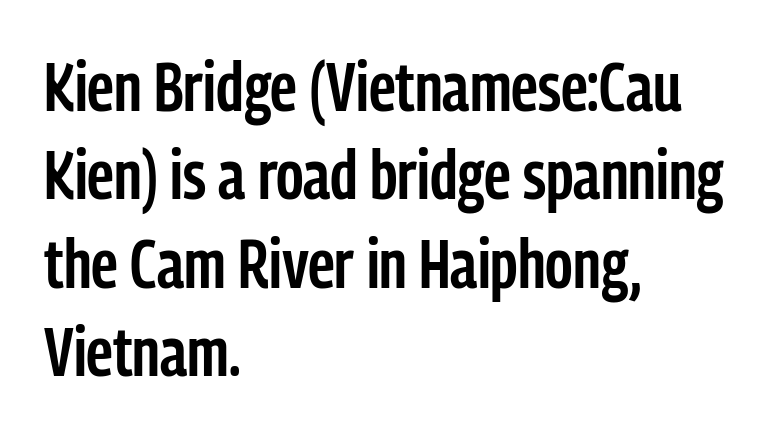
Q: Is the text bold? A: Semi-bold.
Q: Is the text italic (slanted)? A: No, it is upright.
Q: Is the typeface a serif or a sans-serif typeface? A: Sans-serif.
Q: Is the text underlined? A: No.
Q: How is the paragraph aligned? A: Left-aligned.
Q: Is the spacing between letters normal or unusually wide? A: Normal.
Q: Is the spacing between lines tight, normal or loose? A: Normal.
Q: Width (condensed, normal, or wide)? A: Condensed.
Q: Stroke contrast? A: Low.
Q: x-height? A: Medium.
Q: Monospaced? A: No.
